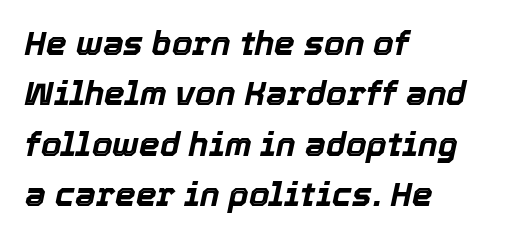
The image shows 33 px bold type, italic (leaning right); set left-aligned, normal line spacing (1.53x), normal letter spacing, not underlined; a medium x-height.
